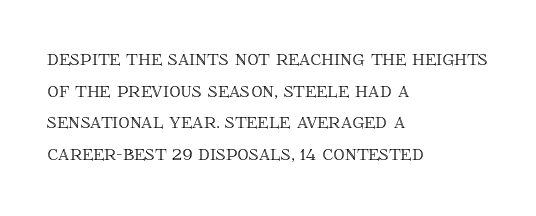
The letterforms sit shoulder to shoulder at normal distance. The paragraph has a hard left edge and a soft right edge. A clean baseline with only descenders dipping below it. No italicization has been applied; the sample stays upright.
